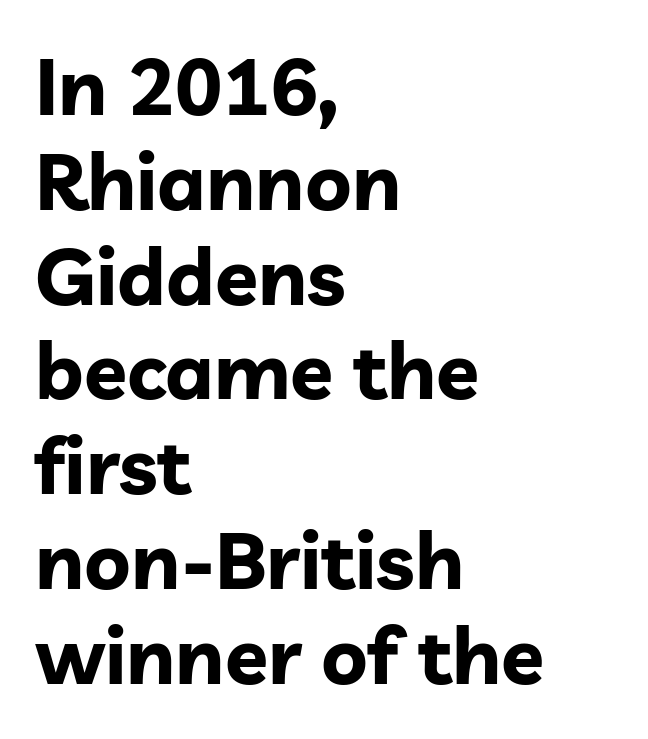
Q: Is the text bold? A: Yes.
Q: Is the text italic (slanted)? A: No, it is upright.
Q: Is the typeface a serif or a sans-serif typeface? A: Sans-serif.
Q: Is the text underlined? A: No.
Q: How is the paragraph aligned? A: Left-aligned.
Q: Is the spacing between letters normal or unusually wide? A: Normal.
Q: Width (condensed, normal, or wide)? A: Normal.
Q: Stroke contrast? A: Low.
Q: x-height? A: Medium.
Q: Monospaced? A: No.
